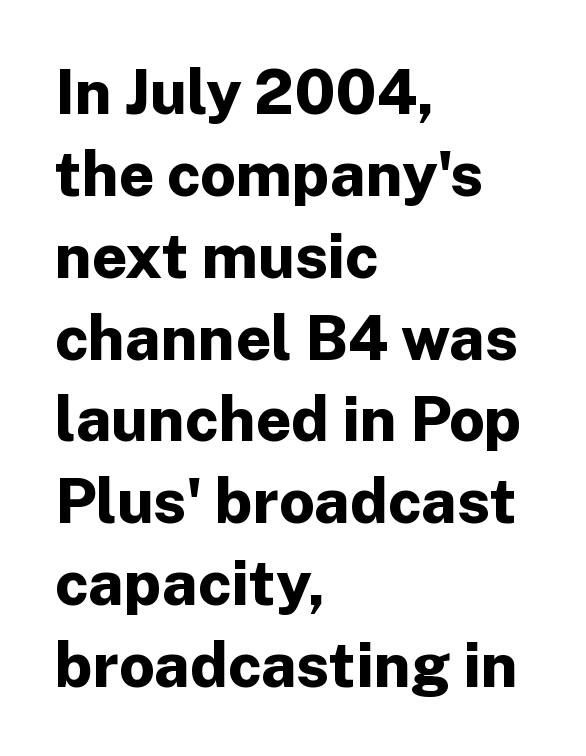
Q: Is the text bold? A: Yes.
Q: Is the text italic (slanted)? A: No, it is upright.
Q: Is the typeface a serif or a sans-serif typeface? A: Sans-serif.
Q: Is the text underlined? A: No.
Q: How is the paragraph aligned? A: Left-aligned.
Q: Is the spacing between letters normal or unusually wide? A: Normal.
Q: Is the spacing between lines tight, normal or loose? A: Normal.
Q: Width (condensed, normal, or wide)? A: Normal.
Q: Stroke contrast? A: Low.
Q: x-height? A: Medium.
Q: Monospaced? A: No.
